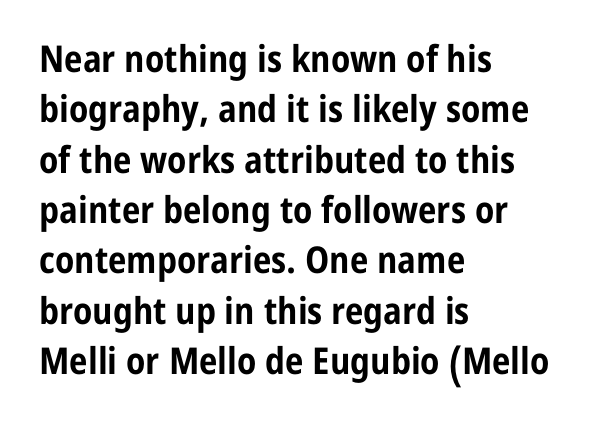
The image shows 37 px bold, condensed sans-serif type, upright; set left-aligned, normal line spacing (1.36x), normal letter spacing, not underlined; low stroke contrast and a medium x-height.
